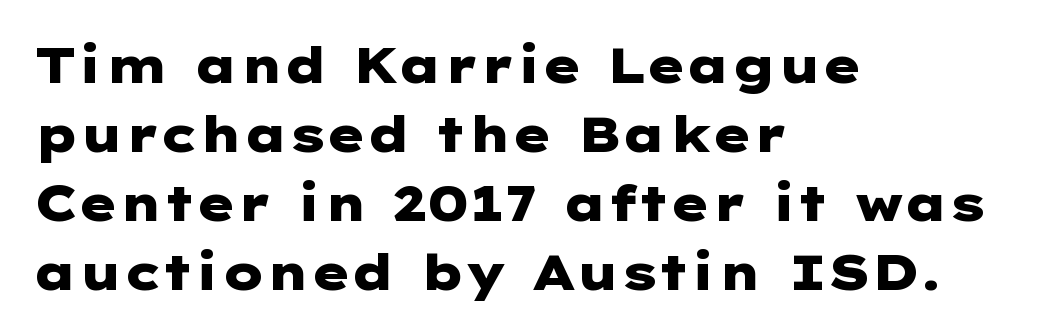
{"serif": "no", "italic": "no", "bold": "yes", "weight": "heavy", "width": "wide", "stroke_contrast": "low", "x_height": "medium", "underline": "no", "align": "left", "line_spacing": "normal", "line_spacing_ratio": 1.38, "letter_spacing": "normal", "letter_spacing_em": 0.0, "glyph_px": 50}
